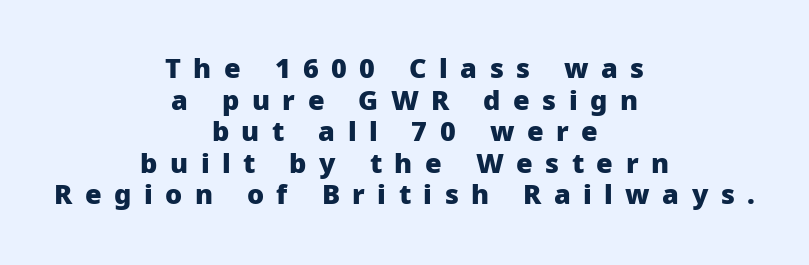
The image shows 27 px bold type, upright; set centered, line spacing 1.17x, unusually wide letter spacing (+0.46 em), not underlined.
